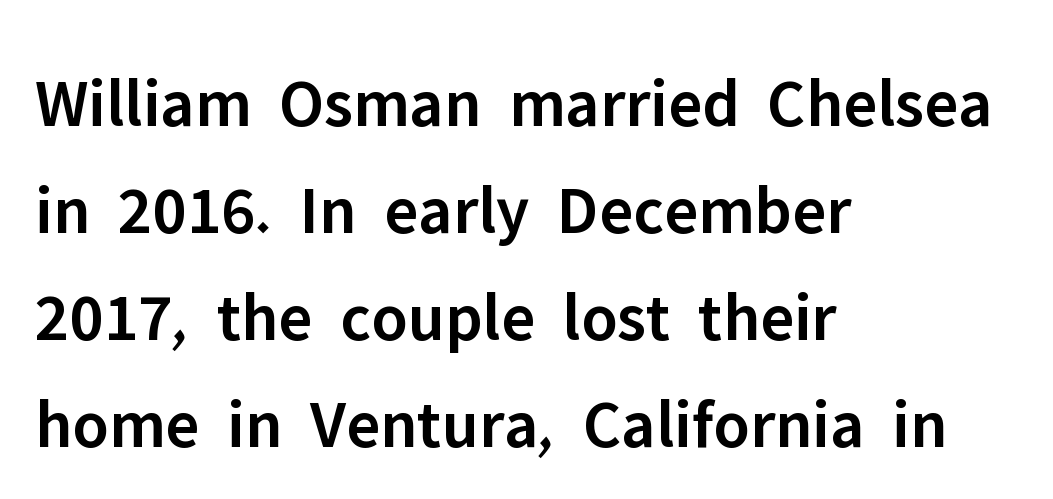
Q: Is the text bold? A: Semi-bold.
Q: Is the text italic (slanted)? A: No, it is upright.
Q: Is the typeface a serif or a sans-serif typeface? A: Sans-serif.
Q: Is the text underlined? A: No.
Q: How is the paragraph aligned? A: Left-aligned.
Q: Is the spacing between letters normal or unusually wide? A: Normal.
Q: Is the spacing between lines tight, normal or loose? A: Normal.
Q: Width (condensed, normal, or wide)? A: Normal.
Q: Stroke contrast? A: Low.
Q: x-height? A: Medium.
Q: Monospaced? A: No.
